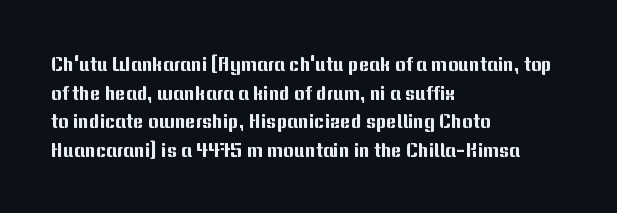
{"italic": "no", "underline": "no", "align": "left", "line_spacing": "normal", "line_spacing_ratio": 1.43, "letter_spacing": "normal", "letter_spacing_em": 0.0, "glyph_px": 20}
